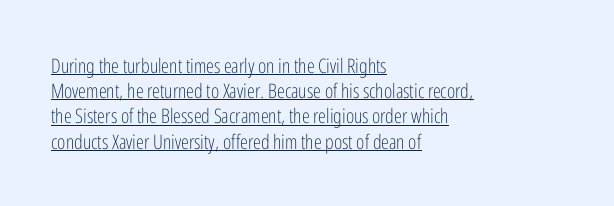
{"italic": "no", "bold": "no", "underline": "yes", "align": "left", "line_spacing": "normal", "line_spacing_ratio": 1.26, "letter_spacing": "normal", "letter_spacing_em": 0.0, "glyph_px": 20}
